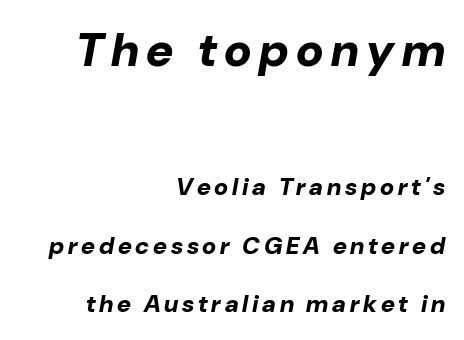
Q: Is the text bold? A: Yes.
Q: Is the text italic (slanted)? A: Yes, it leans right by about 10 degrees.
Q: Is the text underlined? A: No.
Q: How is the paragraph aligned? A: Right-aligned.
Q: Is the spacing between lines tight, normal or loose? A: Loose.
Q: Which block of text is set in a larger size, the first (top) or the second (bottom)? A: The first (top) one.
Q: Width (condensed, normal, or wide)? A: Normal.
Q: Stroke contrast? A: Low.
Q: x-height? A: Medium.
Q: Monospaced? A: No.
